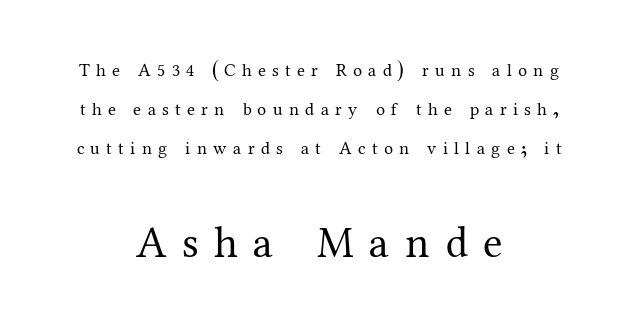
Does the copy run flush right? No — it is centered line by line. This is the regular roman posture of the typeface. The letters advance in unequal steps, a hallmark of proportional type. The passage shown stacks its lines with a broad gap.
